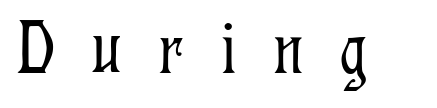
The image shows 76 px light, condensed serif type, upright; set unusually wide letter spacing (+0.48 em), not underlined; low stroke contrast and a medium x-height.
